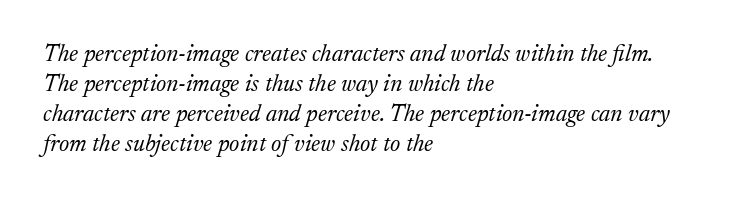
The image shows 24 px text type, italic (leaning right); set left-aligned, normal line spacing (1.25x), normal letter spacing, not underlined.
